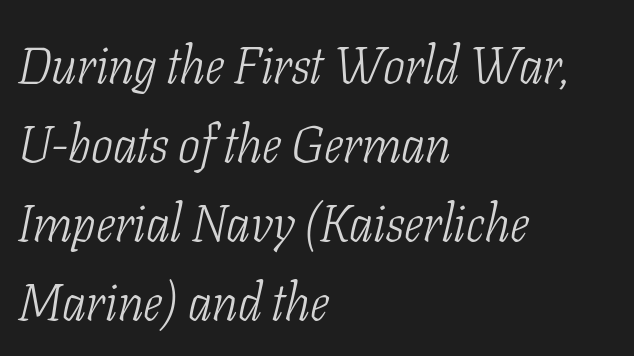
The space directly below the letters is spotless. If you measured baseline to baseline, you'd find a middling distance. The axis of the letterforms is tilted away from vertical. You could not count columns in this text — the font is proportionally spaced. Does extra space separate the letters? No, they use regular spacing. Each line starts at the same left margin while the right side varies.
